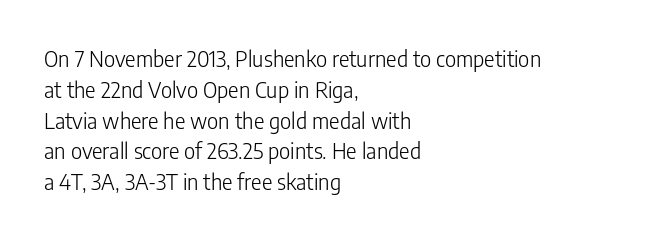
The image shows 22 px text type, upright; set left-aligned, normal line spacing (1.4x), normal letter spacing, not underlined.
